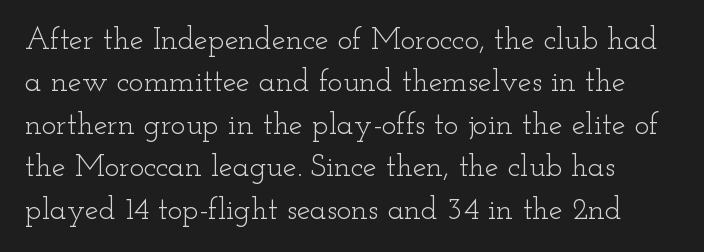
{"serif": "yes", "italic": "no", "bold": "no", "weight": "light", "width": "wide", "stroke_contrast": "low", "x_height": "small", "monospaced": "no", "underline": "no", "line_spacing": "normal", "line_spacing_ratio": 1.37, "letter_spacing": "normal", "letter_spacing_em": 0.0, "glyph_px": 31}
